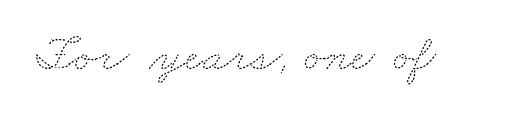
The typeface has the unassuming heft of standard copy or less. Descender tails drop into unmarked territory. The tracking reads as untouched default to a designer's eye. Think of a printed novel: that variable character pitch is what you see here.
